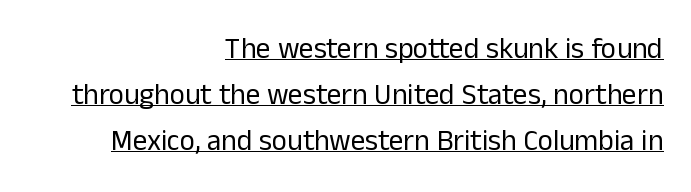
{"serif": "no", "italic": "no", "bold": "no", "weight": "regular", "width": "normal", "stroke_contrast": "low", "x_height": "medium", "monospaced": "no", "underline": "yes", "align": "right", "line_spacing": "normal", "line_spacing_ratio": 1.59, "letter_spacing": "normal", "letter_spacing_em": 0.0, "glyph_px": 29}
